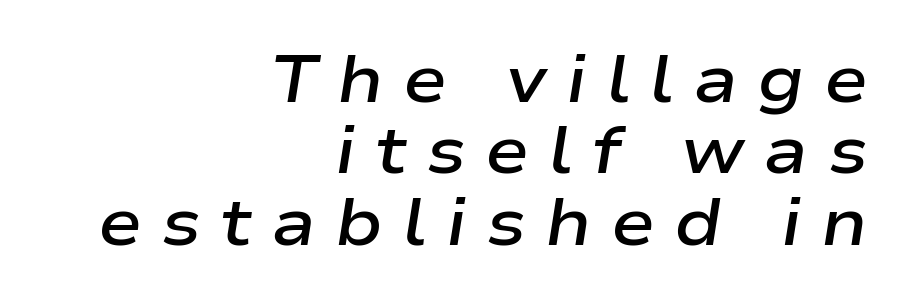
{"italic": "yes", "lean": "right", "slant_degrees": 9, "bold": "semi", "weight": "semibold", "width": "wide", "stroke_contrast": "low", "x_height": "medium", "monospaced": "no", "underline": "no", "align": "right", "line_spacing": "tight", "line_spacing_ratio": 1.08, "letter_spacing": "wide", "letter_spacing_em": 0.29, "glyph_px": 66}
